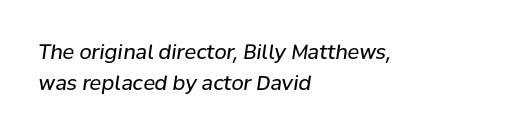
{"italic": "yes", "lean": "right", "slant_degrees": 8, "bold": "no", "underline": "no", "align": "left", "line_spacing": "normal", "line_spacing_ratio": 1.54, "letter_spacing": "normal", "letter_spacing_em": 0.0, "glyph_px": 20}
